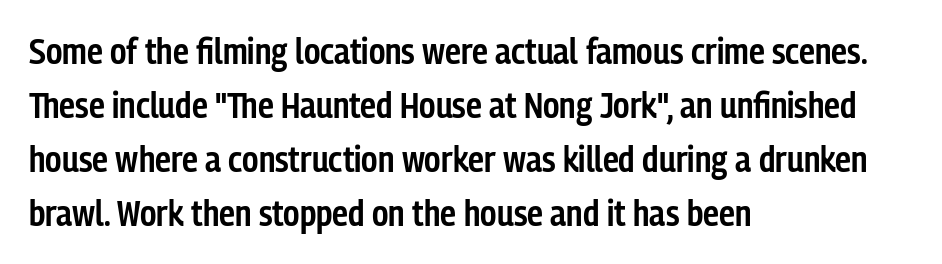
Q: Is the text bold? A: Semi-bold.
Q: Is the text italic (slanted)? A: No, it is upright.
Q: Is the typeface a serif or a sans-serif typeface? A: Sans-serif.
Q: Is the text underlined? A: No.
Q: How is the paragraph aligned? A: Left-aligned.
Q: Is the spacing between letters normal or unusually wide? A: Normal.
Q: Is the spacing between lines tight, normal or loose? A: Normal.
Q: Width (condensed, normal, or wide)? A: Condensed.
Q: Stroke contrast? A: Low.
Q: x-height? A: Medium.
Q: Monospaced? A: No.
